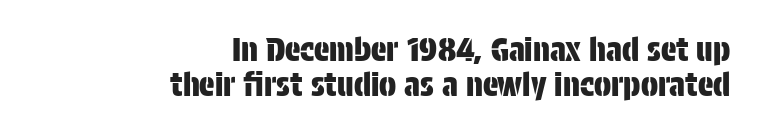
The image shows 32 px condensed sans-serif type, upright; set right-aligned, tight line spacing (1.1x), normal letter spacing, not underlined; low stroke contrast and a large x-height.
